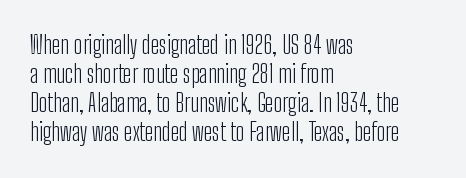
{"italic": "no", "bold": "no", "underline": "no", "align": "left", "line_spacing_ratio": 1.21, "letter_spacing": "normal", "letter_spacing_em": 0.0, "glyph_px": 24}
